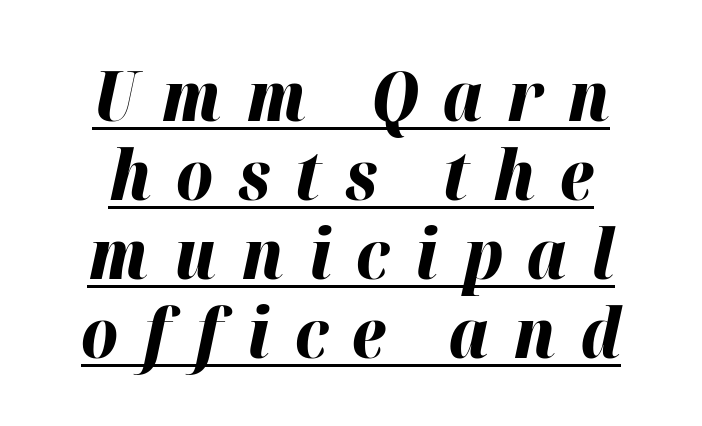
{"italic": "yes", "lean": "right", "slant_degrees": 12, "bold": "yes", "weight": "bold", "width": "normal", "stroke_contrast": "high", "x_height": "medium", "monospaced": "no", "underline": "yes", "align": "center", "line_spacing": "tight", "line_spacing_ratio": 1.13, "letter_spacing": "wide", "letter_spacing_em": 0.35, "glyph_px": 70}
